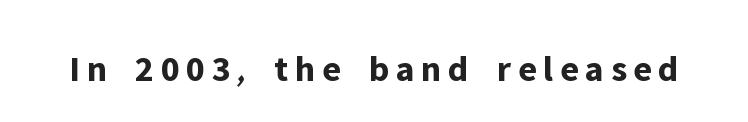
{"serif": "no", "italic": "no", "bold": "yes", "weight": "bold", "width": "normal", "stroke_contrast": "low", "x_height": "medium", "monospaced": "no", "underline": "no", "glyph_px": 37}
